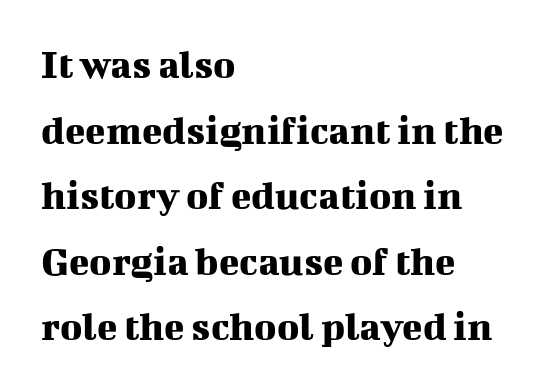
The image shows 42 px serif type, upright; set left-aligned, normal line spacing (1.56x), normal letter spacing, not underlined; medium stroke contrast and a medium x-height.
